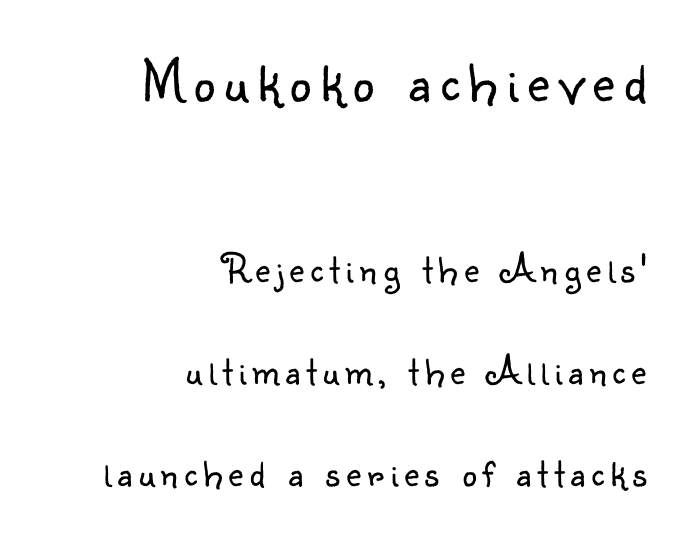
The font's upright variant was chosen for this text. No chunkiness to these letters — they're not bold. Any mark beneath the type? The region is blank. Regarding leading, the lines here are spaced well apart.
